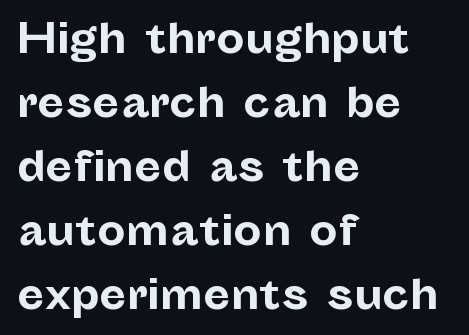
The image shows 40 px bold sans-serif type, upright; set left-aligned, normal line spacing (1.6x), normal letter spacing, not underlined; low stroke contrast and a medium x-height.
